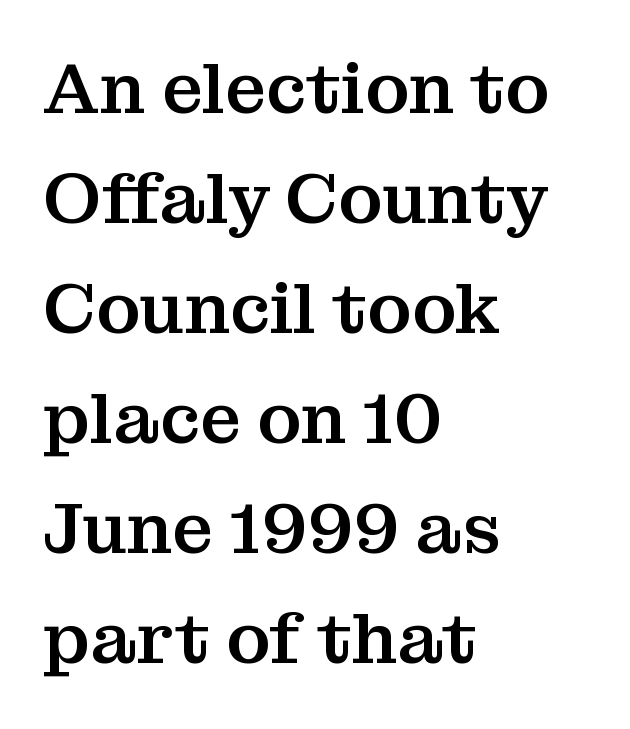
{"serif": "yes", "italic": "no", "width": "normal", "stroke_contrast": "medium", "x_height": "medium", "monospaced": "no", "underline": "no", "align": "left", "line_spacing": "normal", "line_spacing_ratio": 1.55, "letter_spacing": "normal", "letter_spacing_em": 0.0, "glyph_px": 71}
